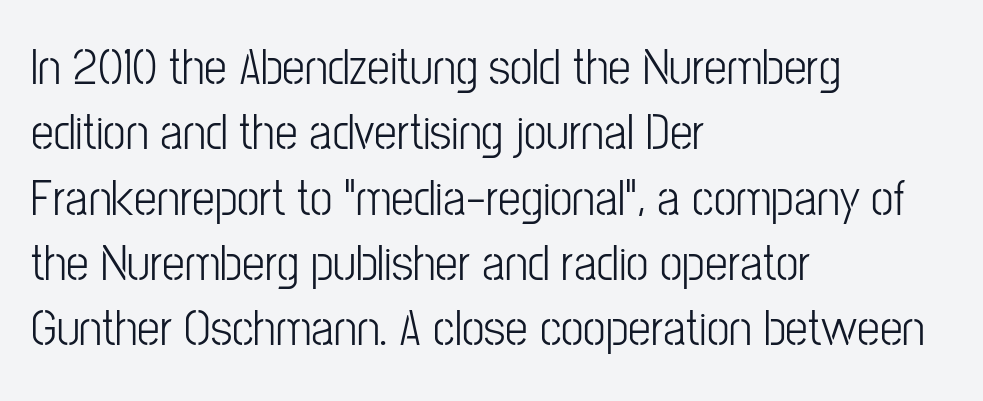
The image shows 51 px condensed sans-serif type, upright; set left-aligned, normal line spacing (1.28x), normal letter spacing, not underlined; low stroke contrast and a medium x-height.
